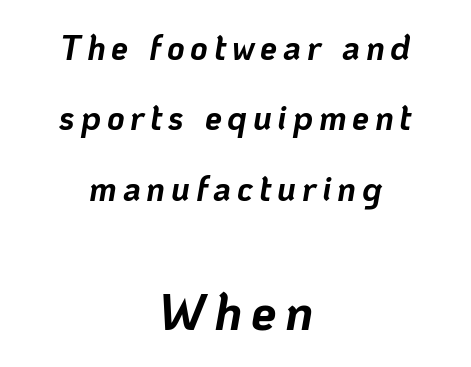
The image shows 51 px bold type, italic (leaning right); set centered, loose line spacing (2.07x), not underlined; the second (bottom) block is 1.5x larger; low stroke contrast and a medium x-height.
